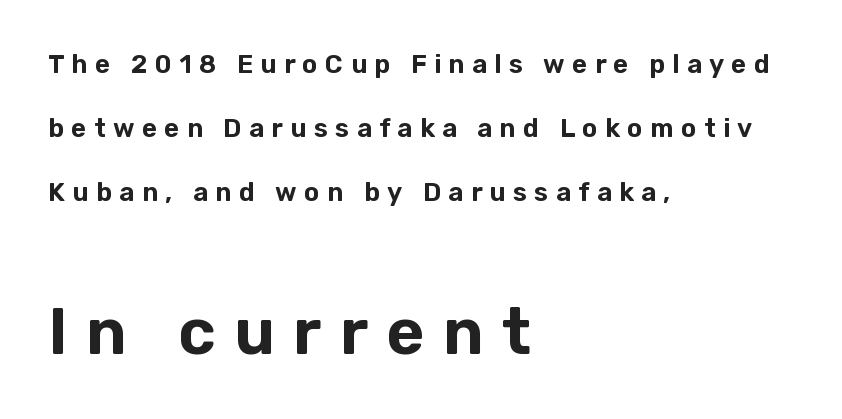
The image shows 65 px sans-serif type, upright; set left-aligned, loose line spacing (2.47x), unusually wide letter spacing (+0.28 em), not underlined; the second (bottom) block is 2.5x larger; low stroke contrast and a medium x-height.
